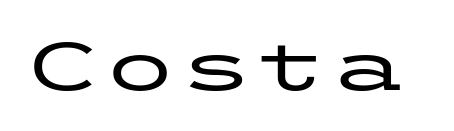
Letter spacing: default. Underlining? Definitely not there. Vertical strokes here are truly vertical. Type style note: lacks serifs.
